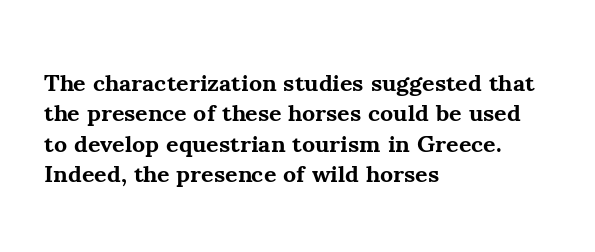
The glyphs are unaccompanied by any horizontal stroke below them. The leading is moderate, giving the passage an even texture. Left-aligned paragraph, ragged on the right. A full-strength bold gives these letters their thick strokes. This sample uses an upright cut, with every glyph sitting square on the baseline.
